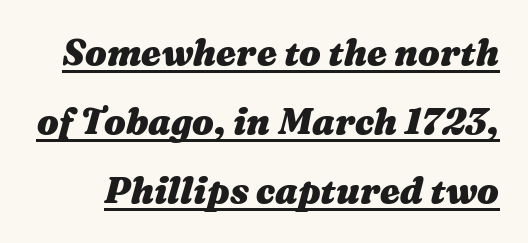
The image shows 36 px heavy, wide type, italic (leaning right); set loose line spacing (1.92x), normal letter spacing, underlined; medium stroke contrast and a medium x-height.
